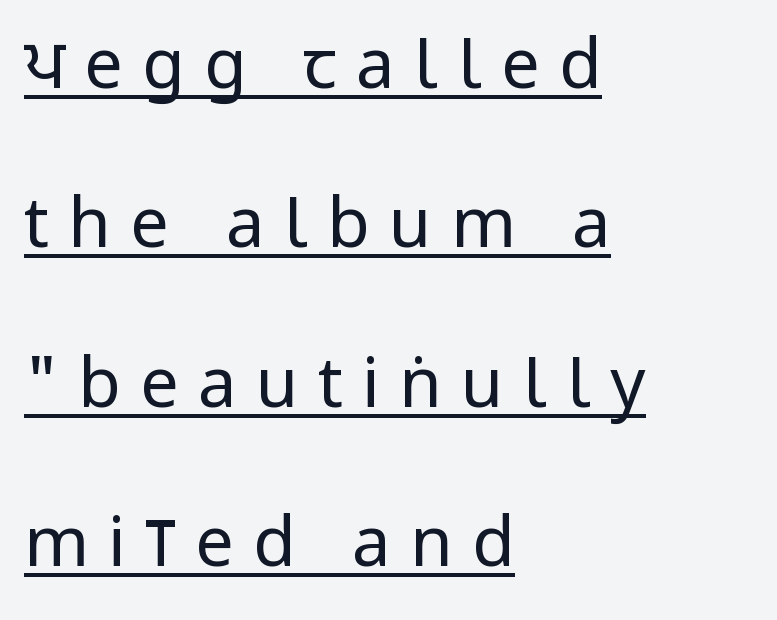
Students, observe the line beneath the letters — that is underlining. The strokes are not fattened; the text isn't bold. A roman cut, with each character standing at attention. A typesetter would label this face a sans.
